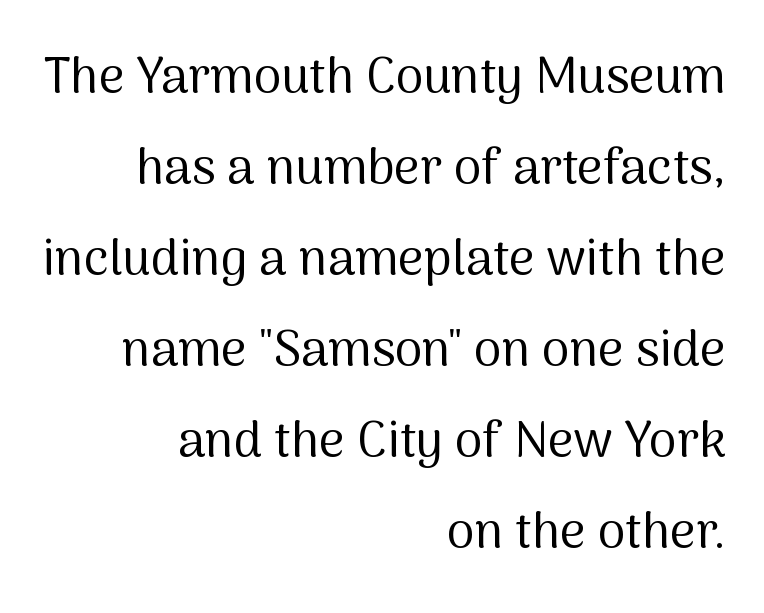
The image shows 50 px regular-weight sans-serif type, upright; set right-aligned, line spacing 1.82x, normal letter spacing, not underlined; medium stroke contrast and a medium x-height.
